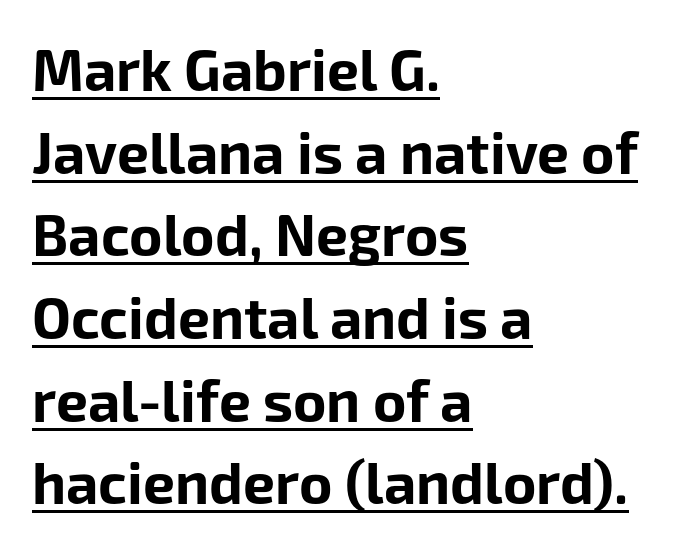
{"serif": "no", "italic": "no", "bold": "yes", "weight": "bold", "width": "normal", "stroke_contrast": "low", "x_height": "medium", "monospaced": "no", "underline": "yes", "align": "left", "line_spacing": "normal", "line_spacing_ratio": 1.45, "letter_spacing": "normal", "letter_spacing_em": 0.0, "glyph_px": 57}
